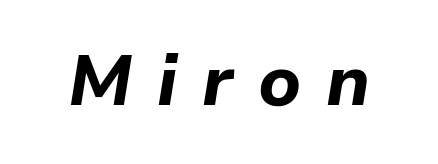
The image shows 71 px bold type, italic (leaning right); set unusually wide letter spacing (+0.35 em), not underlined; low stroke contrast and a medium x-height.
